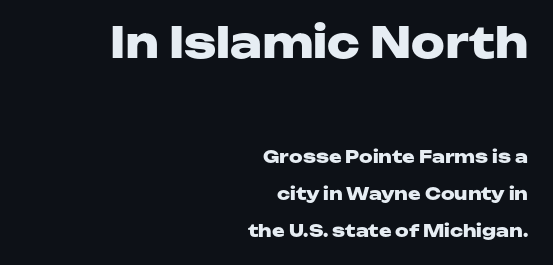
{"serif": "no", "italic": "no", "bold": "yes", "weight": "heavy", "width": "wide", "stroke_contrast": "low", "x_height": "medium", "monospaced": "no", "underline": "no", "align": "right", "line_spacing": "loose", "line_spacing_ratio": 2.16, "letter_spacing": "normal", "letter_spacing_em": 0.0, "larger_block": "first", "size_ratio": 2.47, "glyph_px": 42}
